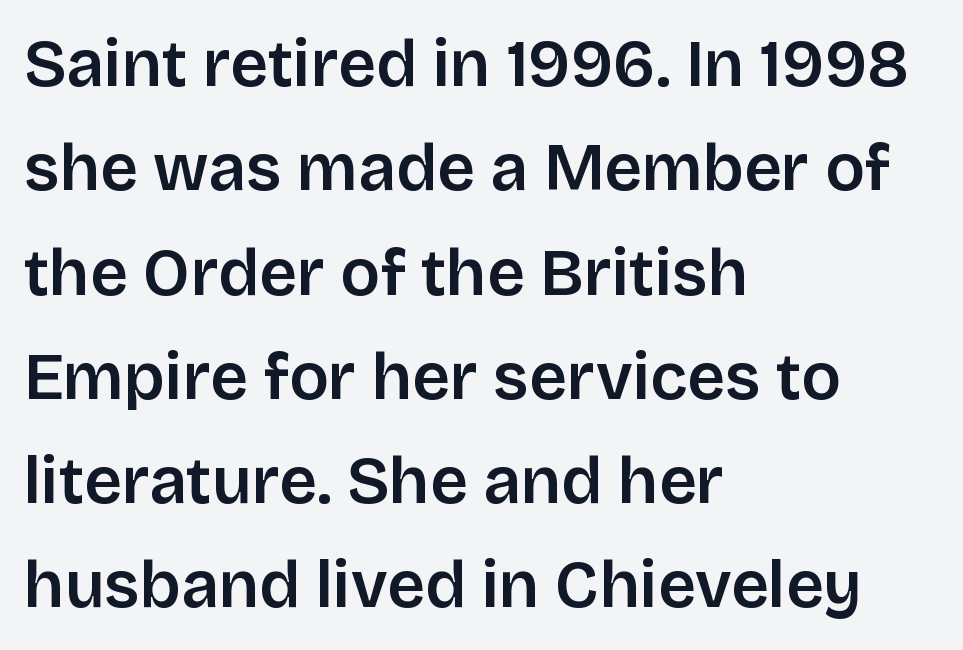
Q: Is the text italic (slanted)? A: No, it is upright.
Q: Is the typeface a serif or a sans-serif typeface? A: Sans-serif.
Q: Is the text underlined? A: No.
Q: How is the paragraph aligned? A: Left-aligned.
Q: Is the spacing between letters normal or unusually wide? A: Normal.
Q: Is the spacing between lines tight, normal or loose? A: Normal.
Q: Width (condensed, normal, or wide)? A: Normal.
Q: Stroke contrast? A: Low.
Q: x-height? A: Large.
Q: Monospaced? A: No.
